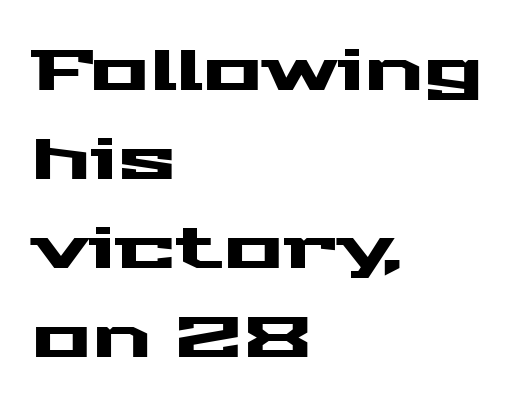
{"serif": "no", "italic": "no", "width": "wide", "stroke_contrast": "medium", "x_height": "medium", "monospaced": "no", "underline": "no", "align": "left", "line_spacing": "normal", "line_spacing_ratio": 1.59, "letter_spacing": "normal", "letter_spacing_em": 0.0, "glyph_px": 56}
